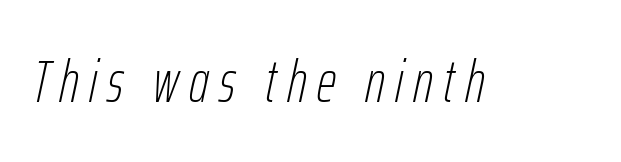
Q: Is the text bold? A: No.
Q: Is the text italic (slanted)? A: Yes, it leans right by about 12 degrees.
Q: Is the text underlined? A: No.
Q: Width (condensed, normal, or wide)? A: Condensed.
Q: Stroke contrast? A: Low.
Q: x-height? A: Medium.
Q: Monospaced? A: No.
